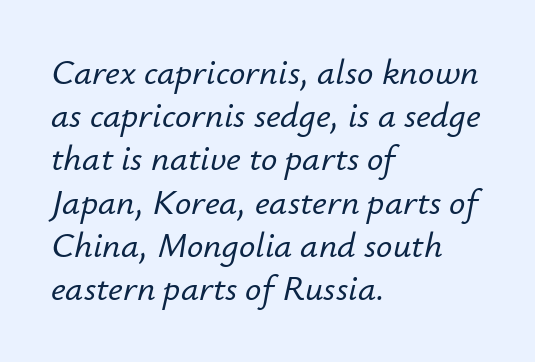
The image shows 36 px text type, italic (leaning right); set left-aligned, line spacing 1.2x, normal letter spacing, not underlined; low stroke contrast and a small x-height.
